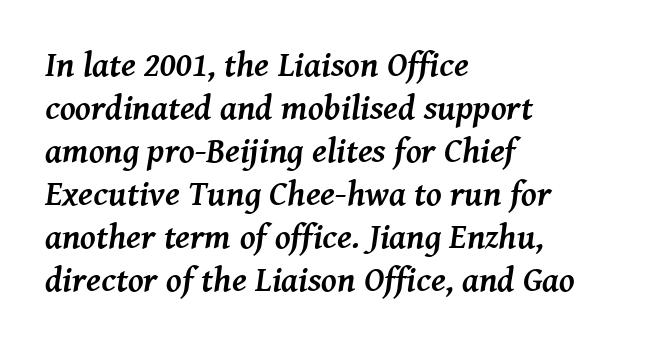
The image shows 35 px semibold serif type, italic (leaning right); set left-aligned, line spacing 1.23x, normal letter spacing, not underlined; medium stroke contrast and a medium x-height.
